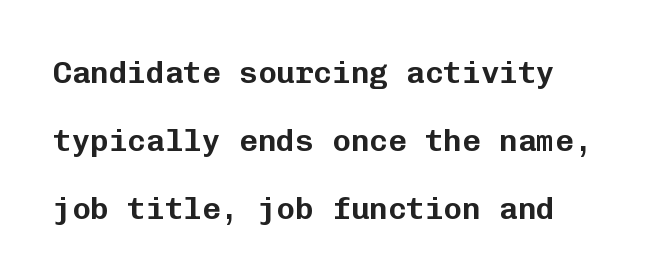
Q: Is the text italic (slanted)? A: No, it is upright.
Q: Is the typeface a serif or a sans-serif typeface? A: Sans-serif.
Q: Is the text underlined? A: No.
Q: Is the spacing between letters normal or unusually wide? A: Normal.
Q: Is the spacing between lines tight, normal or loose? A: Loose.
Q: Width (condensed, normal, or wide)? A: Normal.
Q: Stroke contrast? A: Low.
Q: x-height? A: Medium.
Q: Monospaced? A: Yes.
